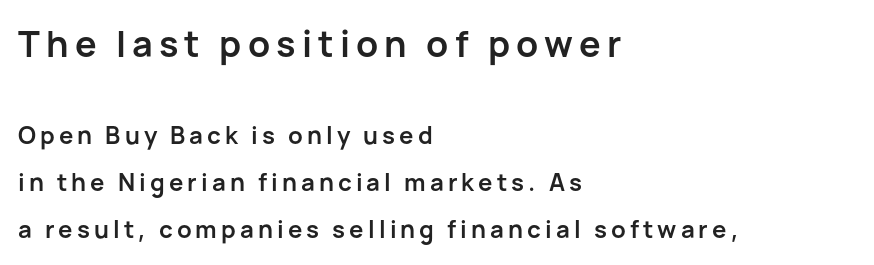
Designer's note — italics off, roman on. Line beginnings align vertically; line endings do not. The face used here has the dense, thick strokes of a bold. The line-height multiplier appears high, well above default. Type without underlining.
